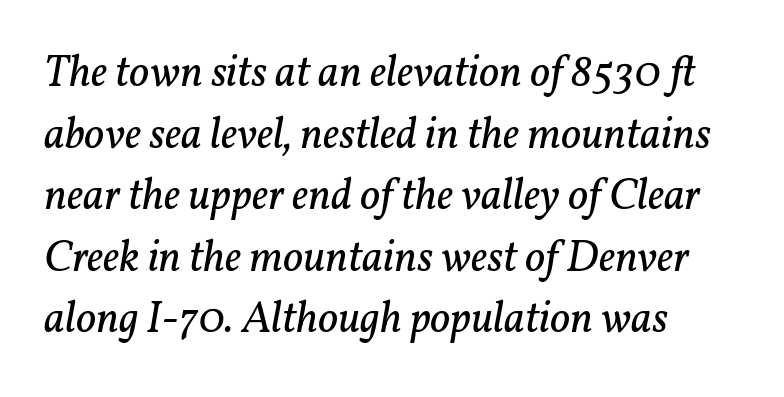
The image shows 44 px regular-weight serif type, italic (leaning right); set left-aligned, normal line spacing (1.4x), normal letter spacing, not underlined; low stroke contrast and a medium x-height.
